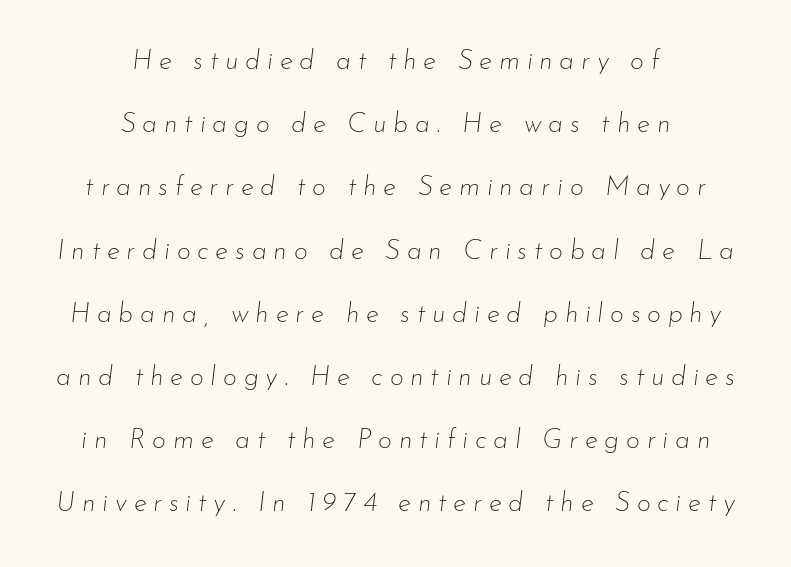
Q: Is the text bold? A: No.
Q: Is the text italic (slanted)? A: Yes, it leans right by about 7 degrees.
Q: Is the text underlined? A: No.
Q: How is the paragraph aligned? A: Centered.
Q: Is the spacing between letters normal or unusually wide? A: Unusually wide.
Q: Is the spacing between lines tight, normal or loose? A: Loose.
